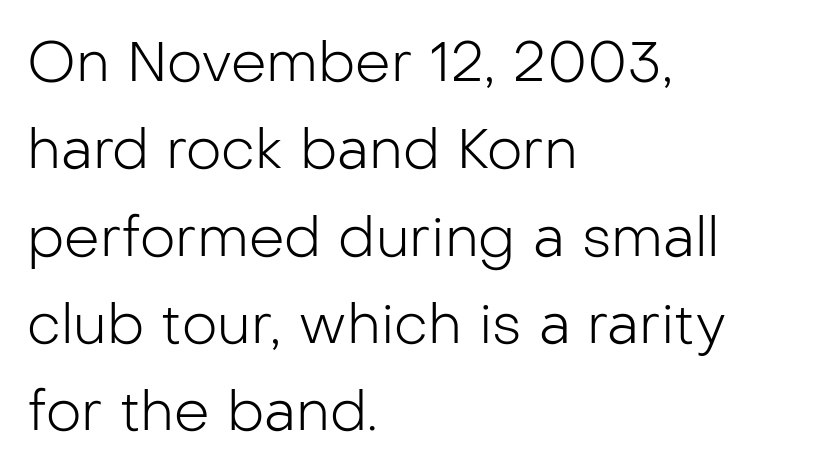
Underlining? Definitely not there. A student would call this left alignment; a typographer would say flush left, rag right. Think of a printed novel: that variable character pitch is what you see here. Letter spacing: default. What kind of face is this? One without serifs — a sans. The designer left line spacing at the default.
